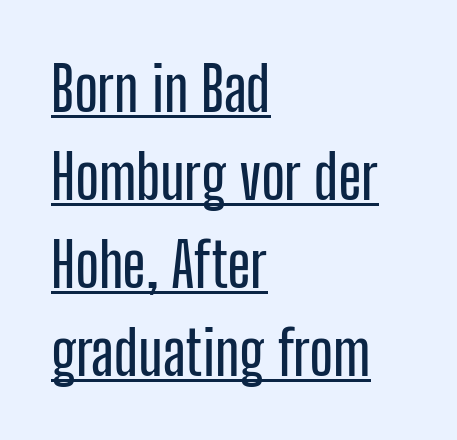
Q: Is the text italic (slanted)? A: No, it is upright.
Q: Is the typeface a serif or a sans-serif typeface? A: Sans-serif.
Q: Is the text underlined? A: Yes.
Q: How is the paragraph aligned? A: Left-aligned.
Q: Is the spacing between letters normal or unusually wide? A: Normal.
Q: Is the spacing between lines tight, normal or loose? A: Normal.
Q: Width (condensed, normal, or wide)? A: Condensed.
Q: Stroke contrast? A: Low.
Q: x-height? A: Medium.
Q: Monospaced? A: No.
